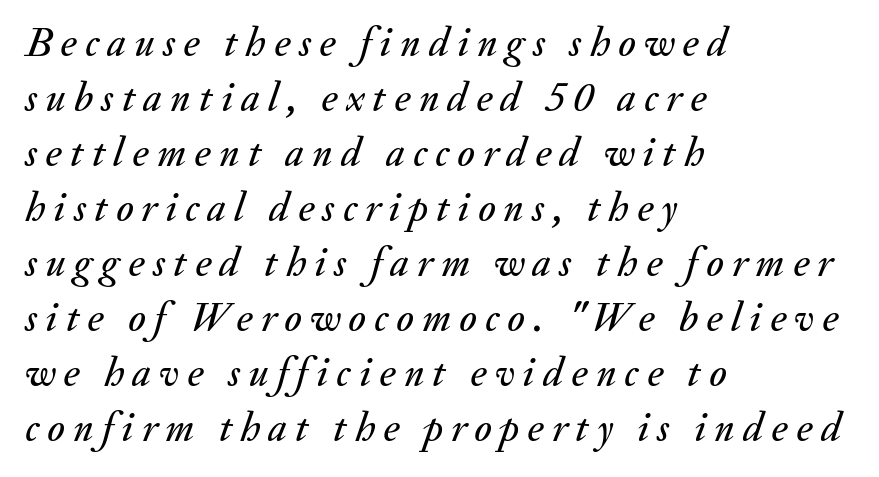
The image shows 41 px text type, italic (leaning right); set left-aligned, normal line spacing (1.34x), unusually wide letter spacing (+0.2 em), not underlined; medium stroke contrast and a small x-height.
